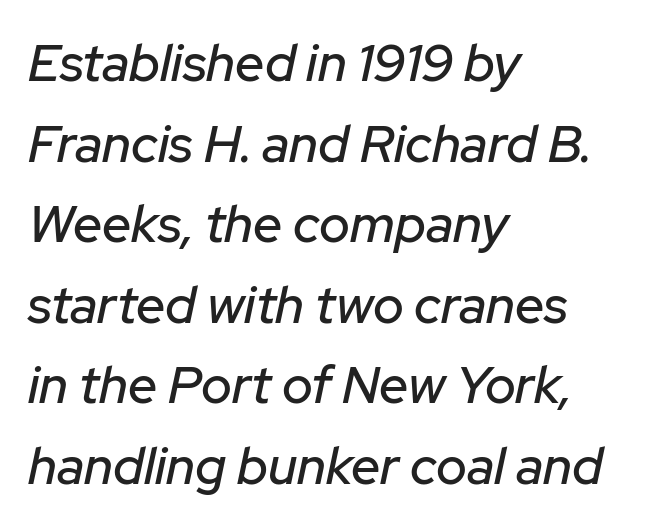
The image shows 52 px text type, italic (leaning right); set left-aligned, normal line spacing (1.55x), normal letter spacing, not underlined; low stroke contrast and a medium x-height.
